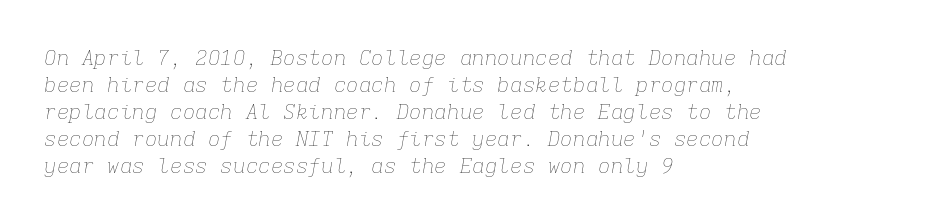
The image shows 21 px text type, italic (leaning right); set left-aligned, normal line spacing (1.28x), normal letter spacing, not underlined.
